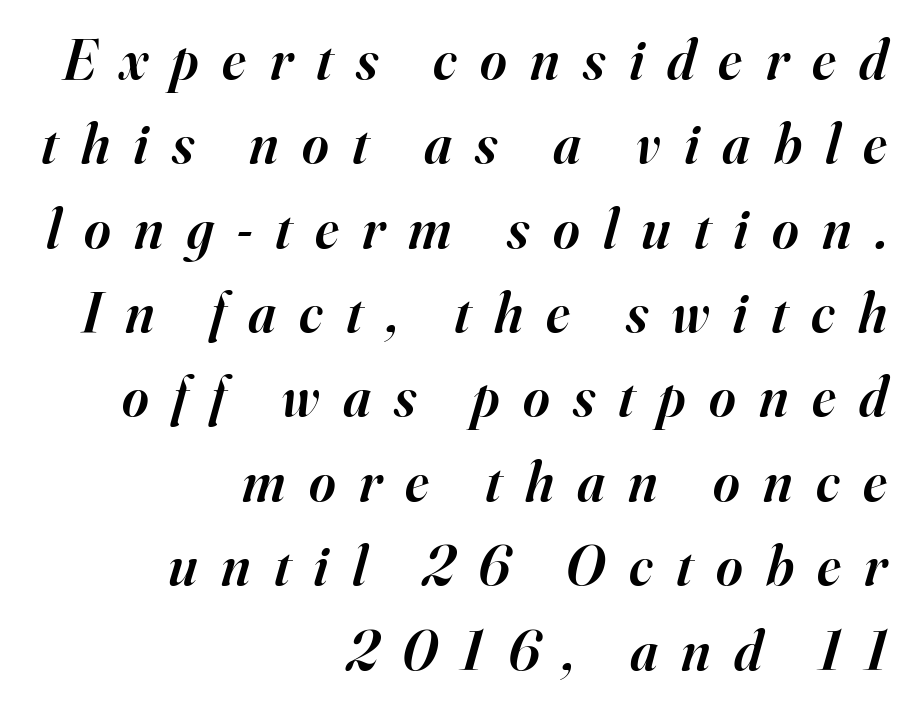
Here the glyphs are tracked loosely, breaking word shapes into spaced letters. In CSS terms this would be text-align: right. You can tell it's italic because the verticals aren't actually vertical. This is the in-between weight designers call semibold or demi.
